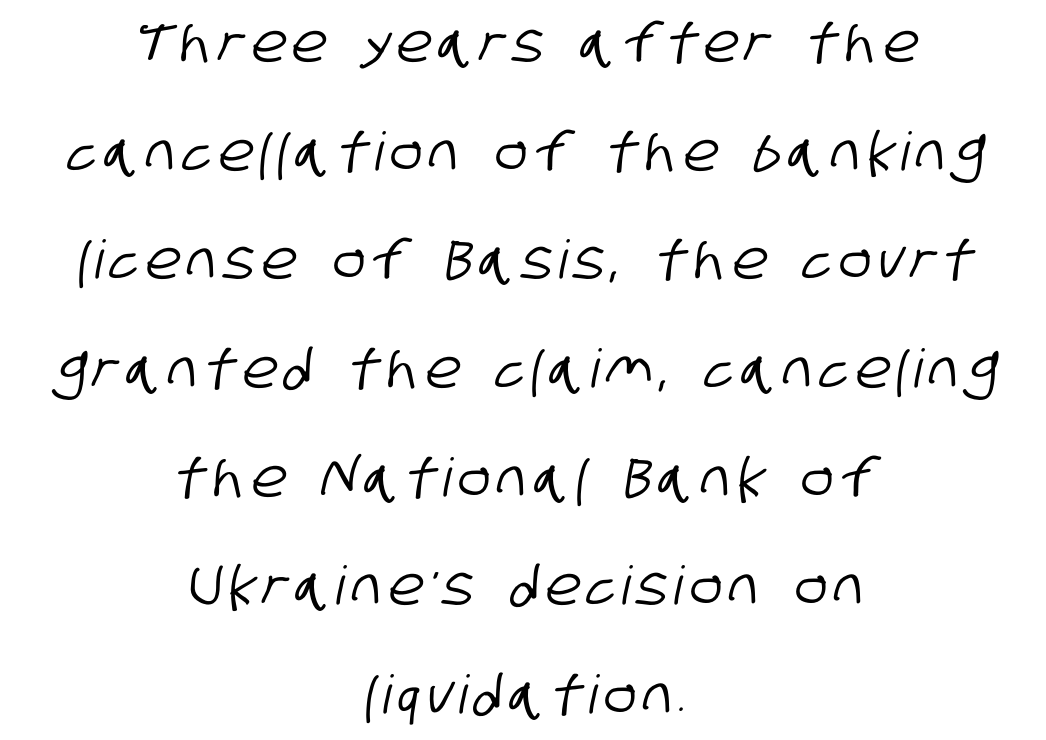
Q: Is the typeface a serif or a sans-serif typeface? A: Sans-serif.
Q: Is the text underlined? A: No.
Q: How is the paragraph aligned? A: Centered.
Q: Is the spacing between lines tight, normal or loose? A: Loose.
Q: Width (condensed, normal, or wide)? A: Condensed.
Q: Stroke contrast? A: Low.
Q: x-height? A: Large.
Q: Monospaced? A: No.
